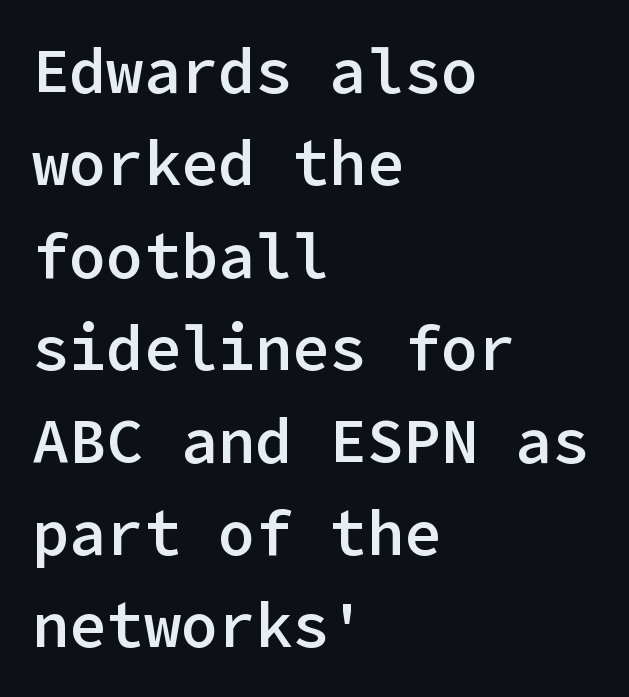
{"serif": "no", "italic": "no", "bold": "semi", "weight": "semibold", "width": "normal", "stroke_contrast": "low", "x_height": "medium", "underline": "no", "align": "left", "line_spacing": "normal", "line_spacing_ratio": 1.49, "letter_spacing": "normal", "letter_spacing_em": 0.0, "glyph_px": 62}
